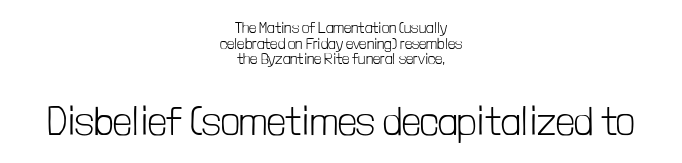
The typesetter chose a symmetrical, centered arrangement here. The face used here is proportionally spaced, like ordinary book or web type. Lines of text with bare space underneath. The letters look calm and open, with moderate or lighter stems.
